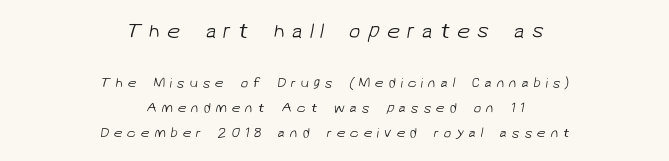
{"bold": "no", "underline": "no", "align": "center", "line_spacing_ratio": 1.77, "letter_spacing": "wide", "letter_spacing_em": 0.33, "larger_block": "first", "size_ratio": 1.5, "glyph_px": 21}
